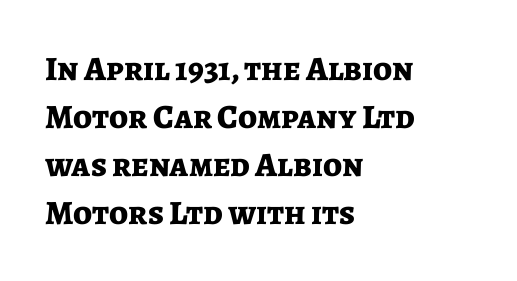
Q: Is the text bold? A: Yes.
Q: Is the text italic (slanted)? A: No, it is upright.
Q: Is the typeface a serif or a sans-serif typeface? A: Sans-serif.
Q: Is the text underlined? A: No.
Q: How is the paragraph aligned? A: Left-aligned.
Q: Is the spacing between letters normal or unusually wide? A: Normal.
Q: Is the spacing between lines tight, normal or loose? A: Normal.
Q: Width (condensed, normal, or wide)? A: Normal.
Q: Stroke contrast? A: Low.
Q: x-height? A: Medium.
Q: Monospaced? A: No.
